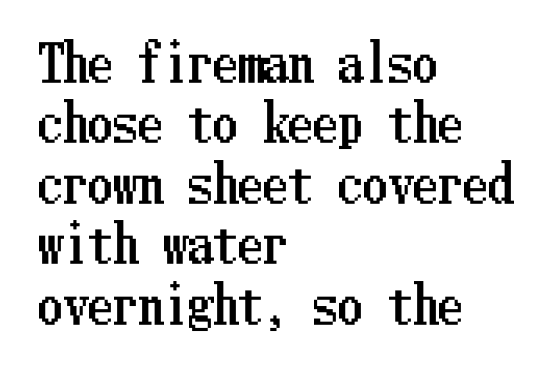
The image shows 50 px condensed type, upright; set left-aligned, line spacing 1.21x, normal letter spacing, not underlined; low stroke contrast and a medium x-height.
